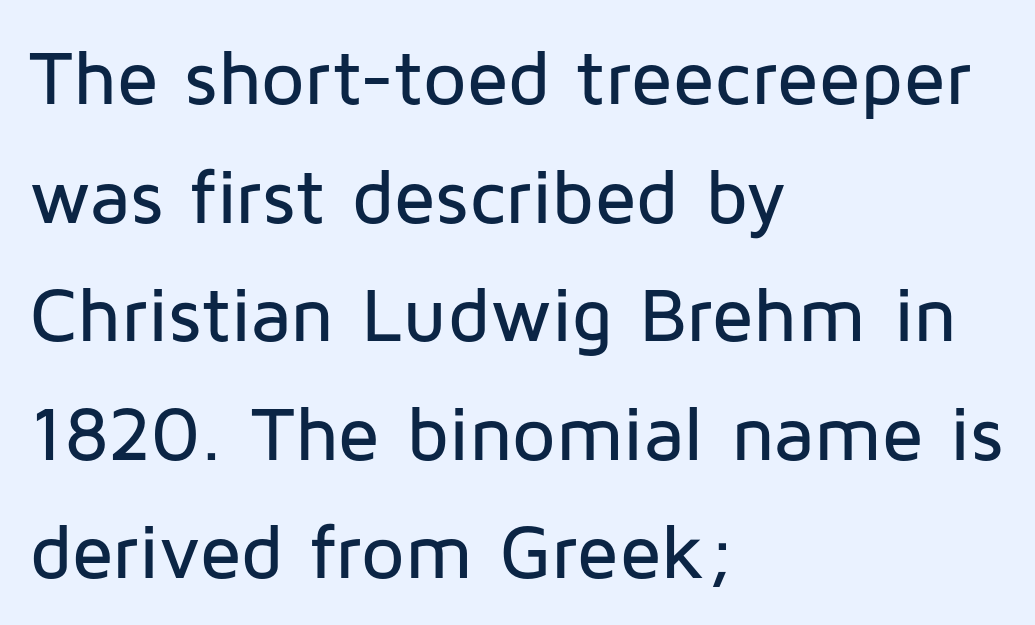
The image shows 77 px sans-serif type, upright; set left-aligned, normal line spacing (1.54x), normal letter spacing, not underlined; low stroke contrast and a medium x-height.
